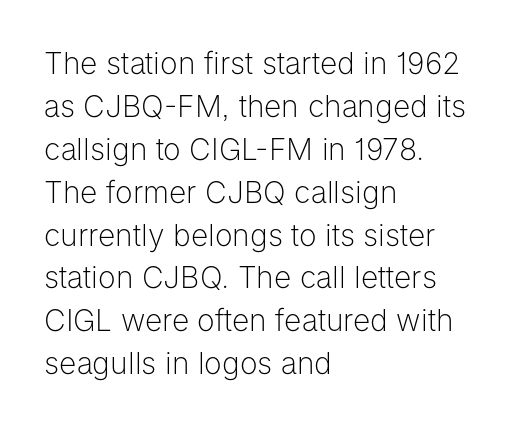
Q: Is the text bold? A: No.
Q: Is the text italic (slanted)? A: No, it is upright.
Q: Is the typeface a serif or a sans-serif typeface? A: Sans-serif.
Q: Is the text underlined? A: No.
Q: How is the paragraph aligned? A: Left-aligned.
Q: Is the spacing between letters normal or unusually wide? A: Normal.
Q: Is the spacing between lines tight, normal or loose? A: Normal.
Q: Width (condensed, normal, or wide)? A: Normal.
Q: Stroke contrast? A: Low.
Q: x-height? A: Medium.
Q: Monospaced? A: No.
